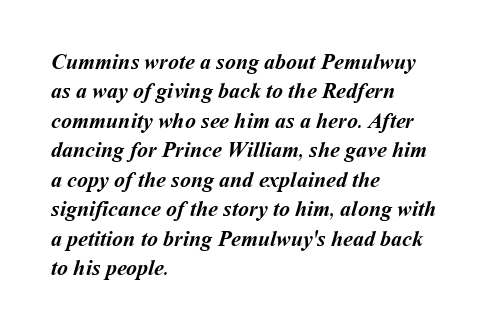
The passage shown has conventional tracking throughout. Bare-footed words on every line. These lines are set flush left with a ragged right edge. A normal amount of white space separates one row of letters from the next. Summary of weight: heavy, a full bold.
